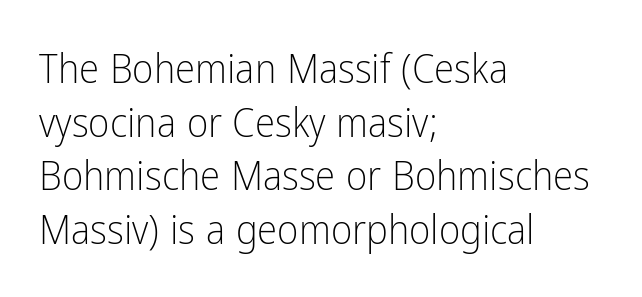
Q: Is the text bold? A: No.
Q: Is the text italic (slanted)? A: No, it is upright.
Q: Is the typeface a serif or a sans-serif typeface? A: Sans-serif.
Q: Is the text underlined? A: No.
Q: How is the paragraph aligned? A: Left-aligned.
Q: Is the spacing between letters normal or unusually wide? A: Normal.
Q: Is the spacing between lines tight, normal or loose? A: Normal.
Q: Width (condensed, normal, or wide)? A: Condensed.
Q: Stroke contrast? A: Low.
Q: x-height? A: Medium.
Q: Monospaced? A: No.
